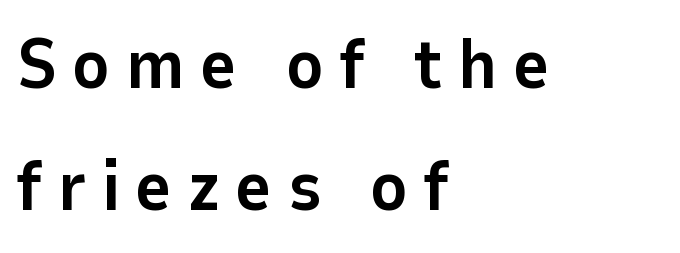
{"serif": "no", "italic": "no", "bold": "yes", "weight": "bold", "width": "normal", "stroke_contrast": "low", "x_height": "medium", "monospaced": "no", "underline": "no", "align": "left", "line_spacing_ratio": 1.72, "letter_spacing": "wide", "letter_spacing_em": 0.21, "glyph_px": 71}
